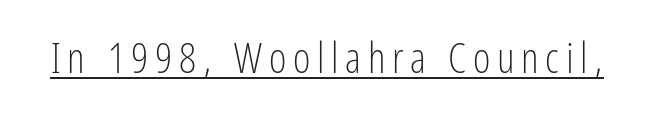
Q: Is the text bold? A: No.
Q: Is the text italic (slanted)? A: No, it is upright.
Q: Is the typeface a serif or a sans-serif typeface? A: Sans-serif.
Q: Is the text underlined? A: Yes.
Q: Width (condensed, normal, or wide)? A: Condensed.
Q: Stroke contrast? A: Low.
Q: x-height? A: Medium.
Q: Monospaced? A: No.
